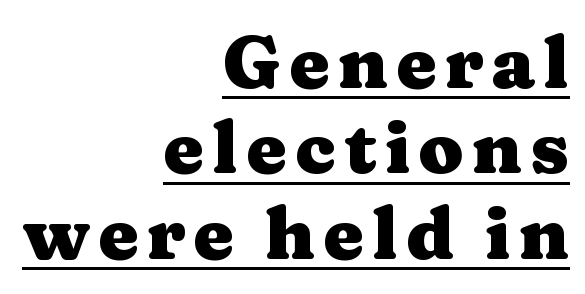
{"serif": "yes", "italic": "no", "bold": "yes", "weight": "heavy", "width": "wide", "stroke_contrast": "medium", "x_height": "medium", "monospaced": "no", "underline": "yes", "align": "right", "line_spacing_ratio": 1.17, "glyph_px": 73}
